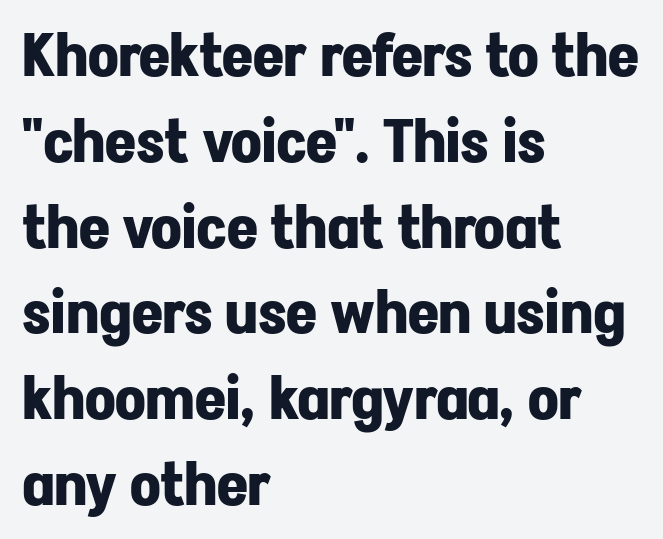
The image shows 60 px bold sans-serif type, upright; set left-aligned, normal line spacing (1.43x), normal letter spacing, not underlined; low stroke contrast and a medium x-height.
